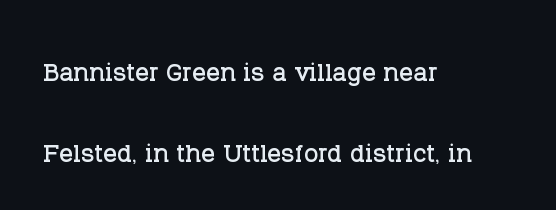
The image shows 34 px serif type, upright; set left-aligned, loose line spacing (2.39x), normal letter spacing, not underlined; low stroke contrast and a large x-height.
